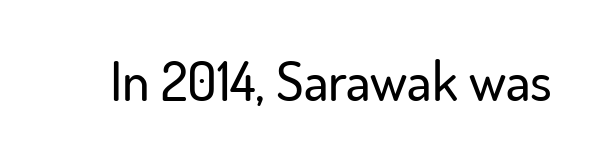
Q: Is the text italic (slanted)? A: No, it is upright.
Q: Is the typeface a serif or a sans-serif typeface? A: Sans-serif.
Q: Is the text underlined? A: No.
Q: Is the spacing between letters normal or unusually wide? A: Normal.
Q: Width (condensed, normal, or wide)? A: Normal.
Q: Stroke contrast? A: Low.
Q: x-height? A: Small.
Q: Monospaced? A: No.
